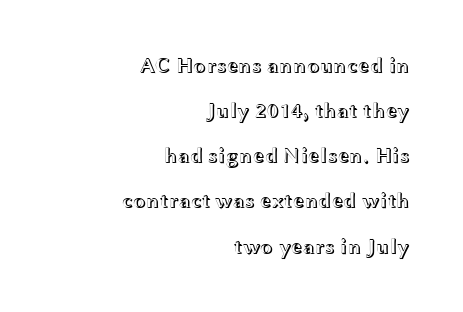
The image shows 21 px text type, upright; set right-aligned, loose line spacing (2.15x), normal letter spacing, not underlined.
